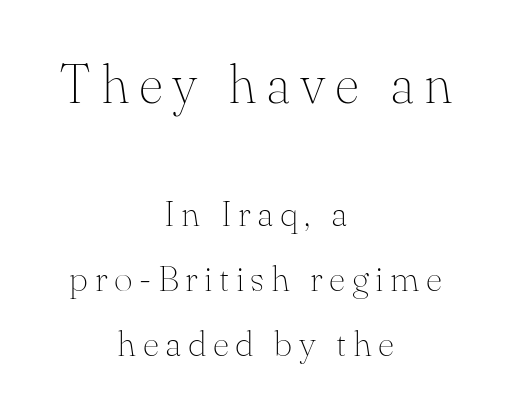
Q: Is the text bold? A: No.
Q: Is the text italic (slanted)? A: No, it is upright.
Q: Is the typeface a serif or a sans-serif typeface? A: Serif.
Q: Is the text underlined? A: No.
Q: How is the paragraph aligned? A: Centered.
Q: Which block of text is set in a larger size, the first (top) or the second (bottom)? A: The first (top) one.
Q: Width (condensed, normal, or wide)? A: Normal.
Q: Stroke contrast? A: Medium.
Q: x-height? A: Small.
Q: Monospaced? A: No.
